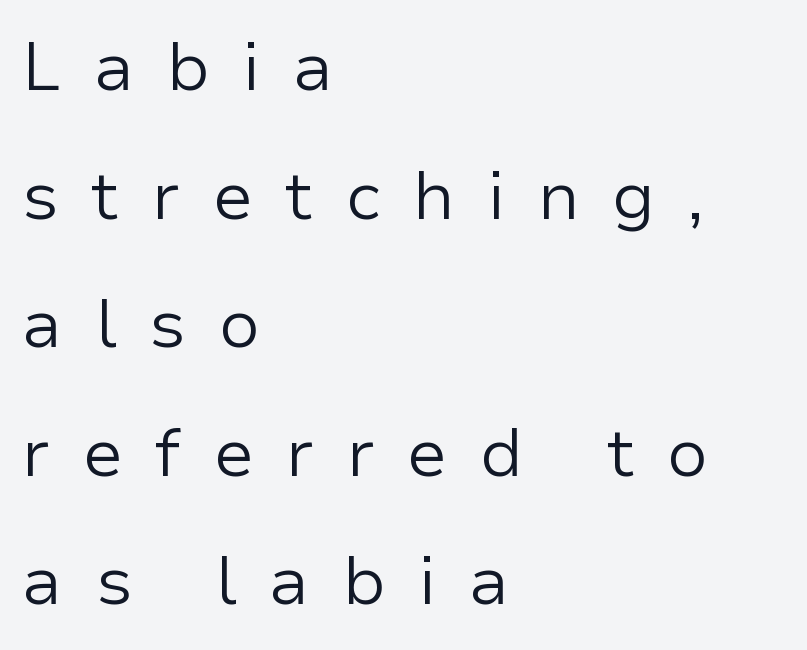
The image shows 68 px regular-weight sans-serif type, upright; set left-aligned, line spacing 1.89x, unusually wide letter spacing (+0.47 em), not underlined; low stroke contrast and a medium x-height.
